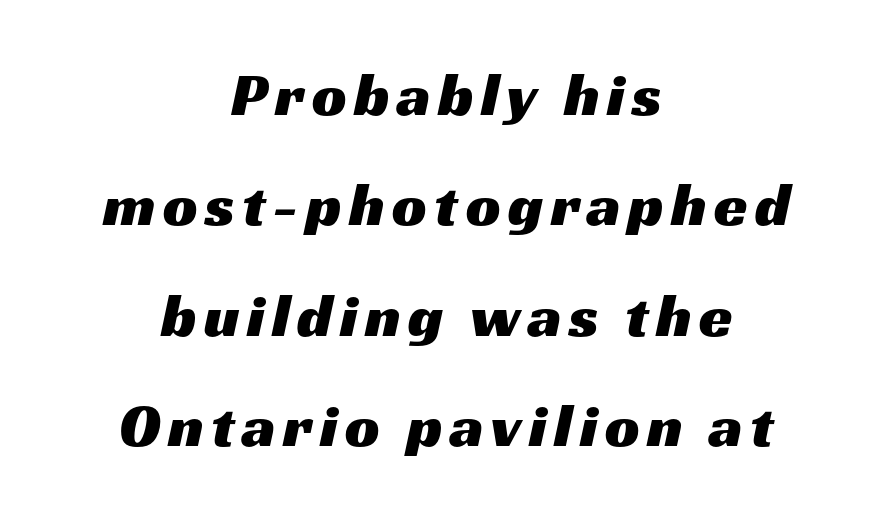
Q: Is the typeface a serif or a sans-serif typeface? A: Sans-serif.
Q: Is the text underlined? A: No.
Q: How is the paragraph aligned? A: Centered.
Q: Width (condensed, normal, or wide)? A: Wide.
Q: Stroke contrast? A: Medium.
Q: x-height? A: Medium.
Q: Monospaced? A: No.
